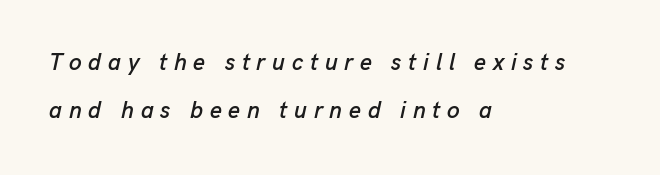
The image shows 23 px text type, italic (leaning right); set left-aligned, loose line spacing (2.09x), unusually wide letter spacing (+0.29 em), not underlined.
